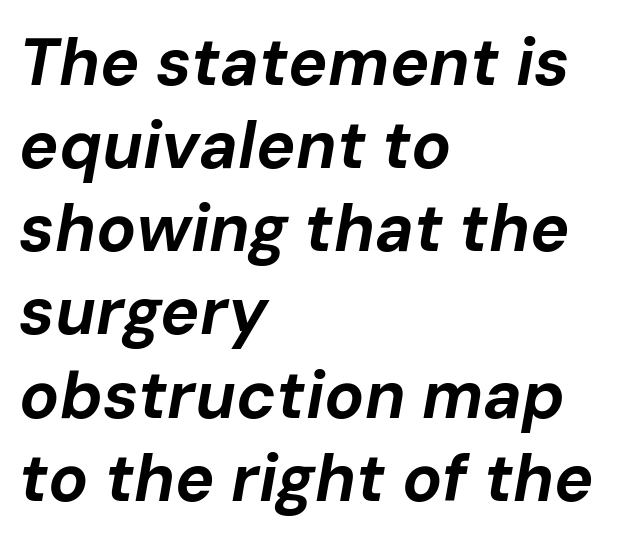
The image shows 66 px bold type, italic (leaning right); set left-aligned, normal line spacing (1.26x), normal letter spacing, not underlined; low stroke contrast and a medium x-height.
